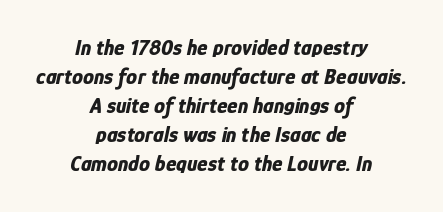
Here the glyphs are tracked normally, forming tight word shapes. Chunky letters — that's bold for sure. Compared with ordinary roman type, these characters are visibly tilted. If you folded the block vertically in half, each line would mirror itself in length. The line-height multiplier appears to be the usual default. A bare baseline throughout the passage.
